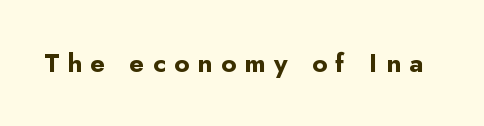
Q: Is the text bold? A: Yes.
Q: Is the text italic (slanted)? A: No, it is upright.
Q: Is the text underlined? A: No.
Q: Is the spacing between letters normal or unusually wide? A: Unusually wide.
